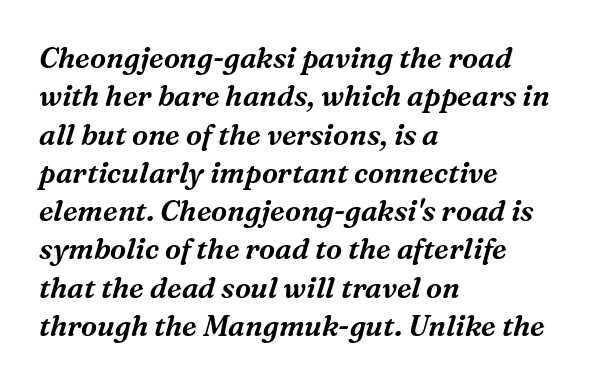
Q: Is the text italic (slanted)? A: Yes, it leans right by about 16 degrees.
Q: Is the typeface a serif or a sans-serif typeface? A: Serif.
Q: Is the text underlined? A: No.
Q: How is the paragraph aligned? A: Left-aligned.
Q: Is the spacing between letters normal or unusually wide? A: Normal.
Q: Is the spacing between lines tight, normal or loose? A: Normal.
Q: Width (condensed, normal, or wide)? A: Normal.
Q: Stroke contrast? A: Medium.
Q: x-height? A: Medium.
Q: Monospaced? A: No.
